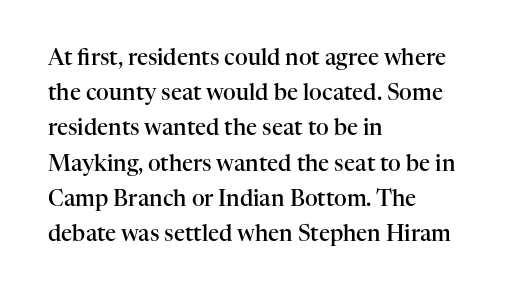
Q: Is the text bold? A: Semi-bold.
Q: Is the text italic (slanted)? A: No, it is upright.
Q: Is the text underlined? A: No.
Q: How is the paragraph aligned? A: Left-aligned.
Q: Is the spacing between letters normal or unusually wide? A: Normal.
Q: Is the spacing between lines tight, normal or loose? A: Normal.
